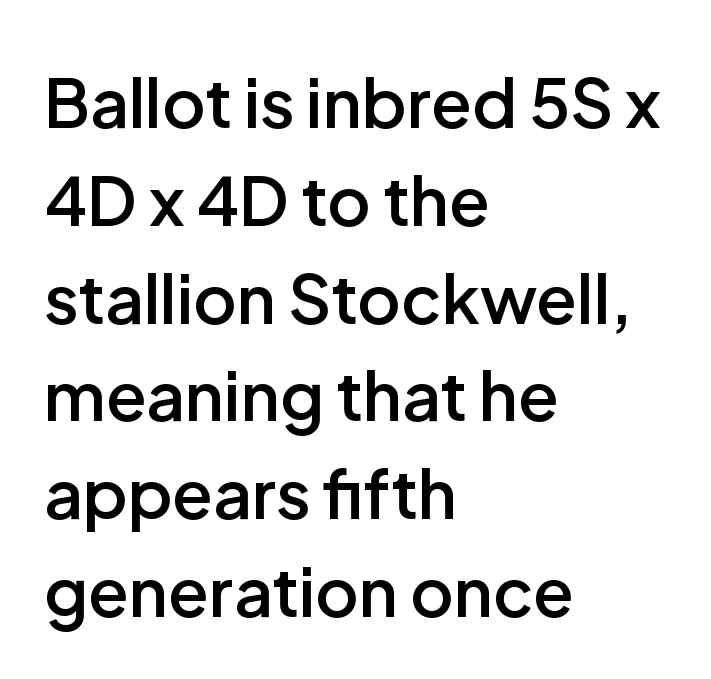
{"serif": "no", "italic": "no", "bold": "semi", "weight": "semibold", "width": "normal", "stroke_contrast": "low", "x_height": "medium", "monospaced": "no", "underline": "no", "align": "left", "line_spacing": "normal", "line_spacing_ratio": 1.46, "letter_spacing": "normal", "letter_spacing_em": 0.0, "glyph_px": 67}
